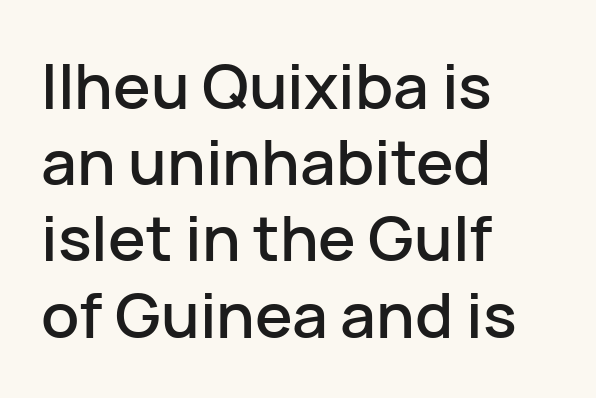
Q: Is the text italic (slanted)? A: No, it is upright.
Q: Is the typeface a serif or a sans-serif typeface? A: Sans-serif.
Q: Is the text underlined? A: No.
Q: How is the paragraph aligned? A: Left-aligned.
Q: Is the spacing between letters normal or unusually wide? A: Normal.
Q: Width (condensed, normal, or wide)? A: Normal.
Q: Stroke contrast? A: Low.
Q: x-height? A: Medium.
Q: Monospaced? A: No.
